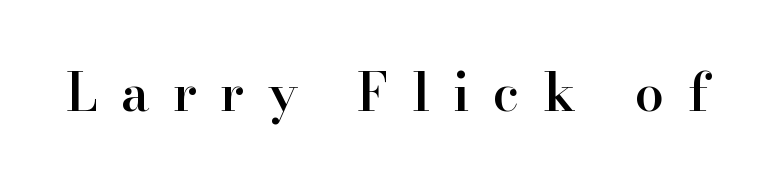
{"serif": "yes", "italic": "no", "bold": "semi", "weight": "semibold", "width": "normal", "stroke_contrast": "high", "x_height": "small", "monospaced": "no", "underline": "no", "letter_spacing": "wide", "letter_spacing_em": 0.45, "glyph_px": 52}
